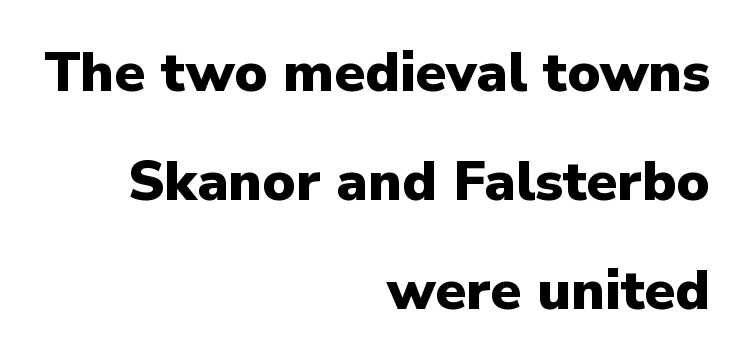
The image shows 56 px heavy sans-serif type, upright; set right-aligned, loose line spacing (1.95x), normal letter spacing, not underlined; low stroke contrast and a medium x-height.
